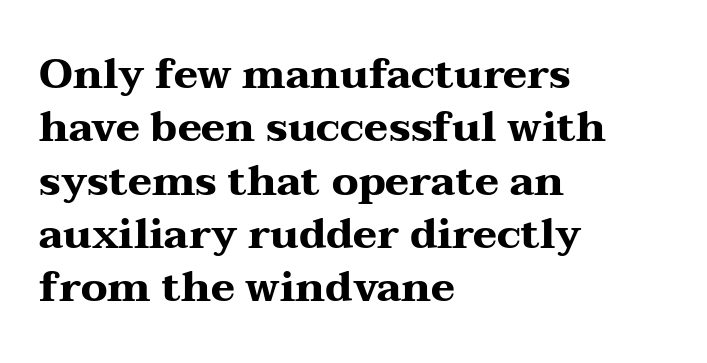
The image shows 41 px heavy, wide serif type, upright; set left-aligned, normal line spacing (1.3x), normal letter spacing, not underlined; medium stroke contrast and a medium x-height.
